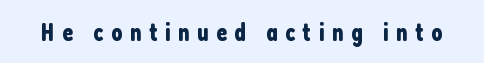
{"italic": "no", "underline": "no", "letter_spacing": "wide", "letter_spacing_em": 0.3, "glyph_px": 25}
